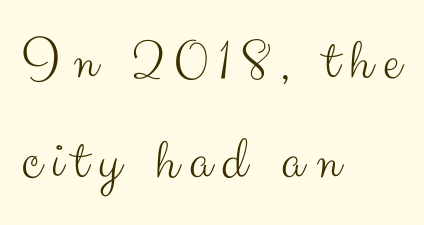
{"serif": "no", "bold": "no", "weight": "light", "width": "normal", "stroke_contrast": "medium", "x_height": "small", "monospaced": "no", "underline": "no", "align": "left", "line_spacing": "normal", "line_spacing_ratio": 1.61, "glyph_px": 62}
